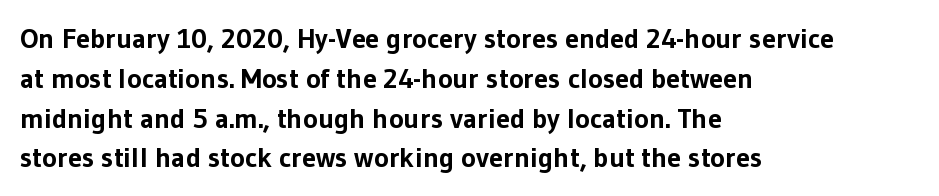
{"serif": "no", "italic": "no", "bold": "yes", "weight": "bold", "width": "normal", "stroke_contrast": "low", "x_height": "medium", "monospaced": "no", "underline": "no", "align": "left", "line_spacing": "normal", "line_spacing_ratio": 1.42, "letter_spacing": "normal", "letter_spacing_em": 0.0, "glyph_px": 28}
